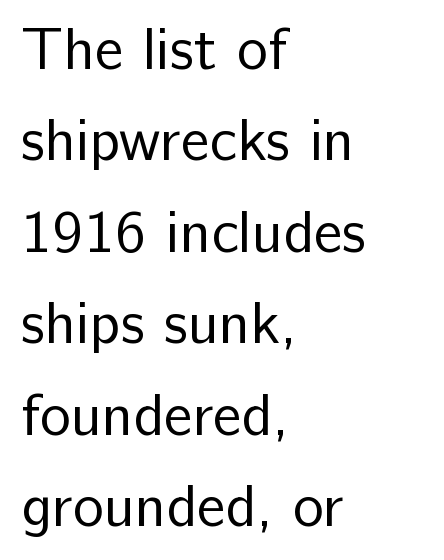
In terms of letterform style, serifs are entirely absent. Every character sits straight up, as roman type does. The tracking reads as untouched default to a designer's eye. Is the type heavy? It reads as light-to-regular instead. Do the characters align in a grid? No, the font is proportional. The lines in this sample share a left origin and differ only in where they stop.
